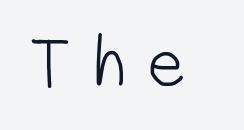
{"serif": "no", "bold": "no", "weight": "light", "width": "condensed", "stroke_contrast": "low", "x_height": "medium", "monospaced": "no", "underline": "no", "letter_spacing": "wide", "letter_spacing_em": 0.36, "glyph_px": 69}
